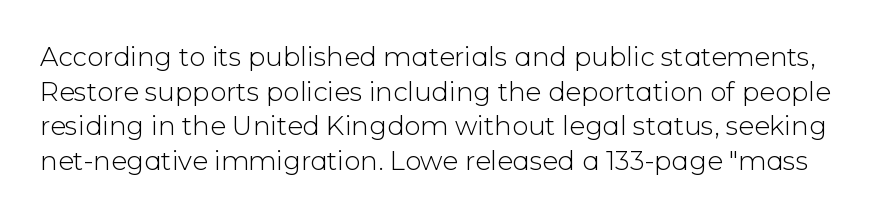
The image shows 26 px text type, upright; set normal line spacing (1.33x), normal letter spacing, not underlined.
